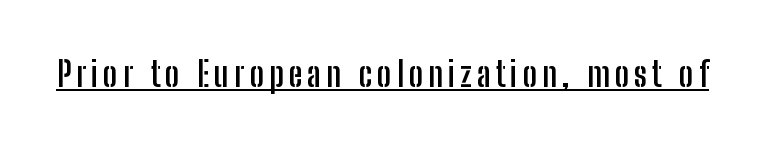
The specimen reads as upright at a glance. Underlining? Definitely there. I'd describe the lettering as bold — thick and assertive. This is sans-serif lettering, the kind often seen on screens and signage. Varying glyph widths throughout — classic text-font behaviour.
